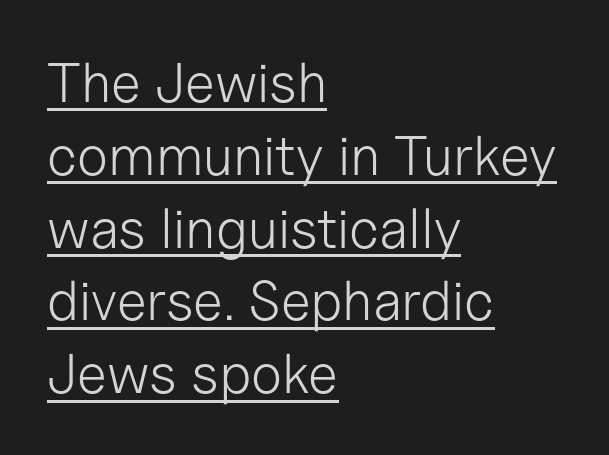
{"serif": "no", "italic": "no", "bold": "no", "weight": "light", "width": "normal", "stroke_contrast": "low", "x_height": "medium", "monospaced": "no", "underline": "yes", "align": "left", "line_spacing": "normal", "line_spacing_ratio": 1.3, "letter_spacing": "normal", "letter_spacing_em": 0.0, "glyph_px": 56}
